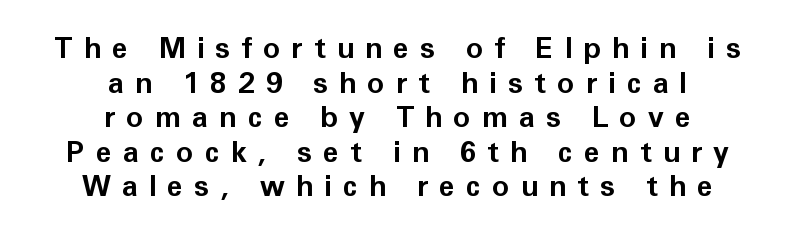
{"serif": "no", "italic": "no", "bold": "yes", "weight": "bold", "width": "normal", "stroke_contrast": "low", "x_height": "medium", "monospaced": "no", "underline": "no", "align": "center", "line_spacing_ratio": 1.19, "letter_spacing": "wide", "letter_spacing_em": 0.38, "glyph_px": 29}
